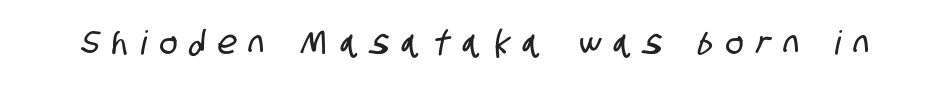
{"serif": "no", "width": "condensed", "stroke_contrast": "low", "x_height": "large", "monospaced": "no", "underline": "no", "letter_spacing": "wide", "letter_spacing_em": 0.4, "glyph_px": 33}
